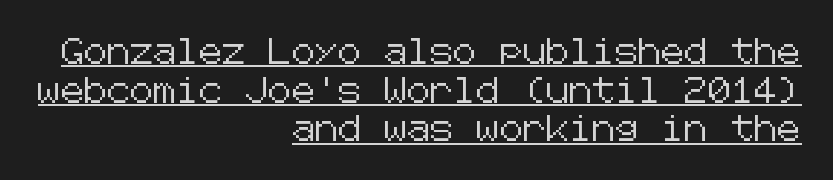
Q: Is the text italic (slanted)? A: No, it is upright.
Q: Is the text underlined? A: Yes.
Q: How is the paragraph aligned? A: Right-aligned.
Q: Is the spacing between letters normal or unusually wide? A: Normal.
Q: Is the spacing between lines tight, normal or loose? A: Normal.
